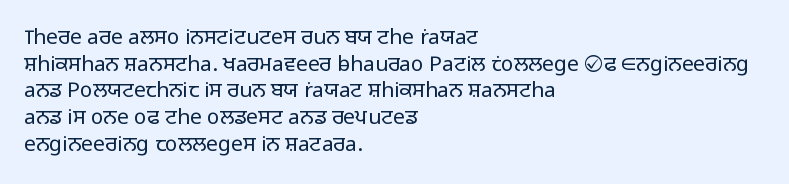
{"italic": "no", "bold": "no", "underline": "no", "align": "left", "line_spacing": "normal", "line_spacing_ratio": 1.27, "letter_spacing": "normal", "letter_spacing_em": 0.0, "glyph_px": 21}
